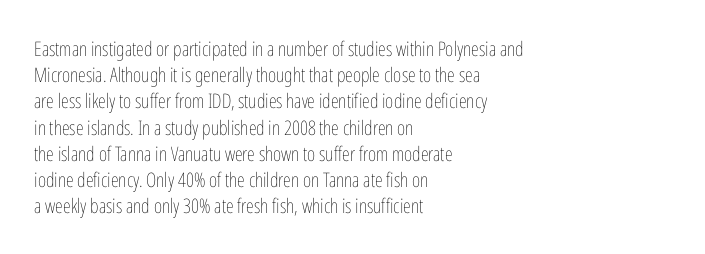
{"italic": "no", "bold": "no", "underline": "no", "align": "left", "line_spacing": "normal", "line_spacing_ratio": 1.31, "letter_spacing": "normal", "letter_spacing_em": 0.0, "glyph_px": 20}
